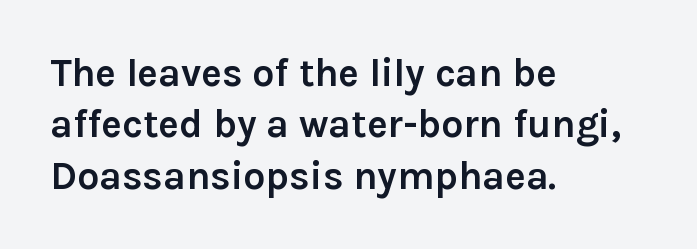
The image shows 39 px semibold sans-serif type, upright; set left-aligned, normal line spacing (1.32x), normal letter spacing, not underlined; low stroke contrast and a medium x-height.
